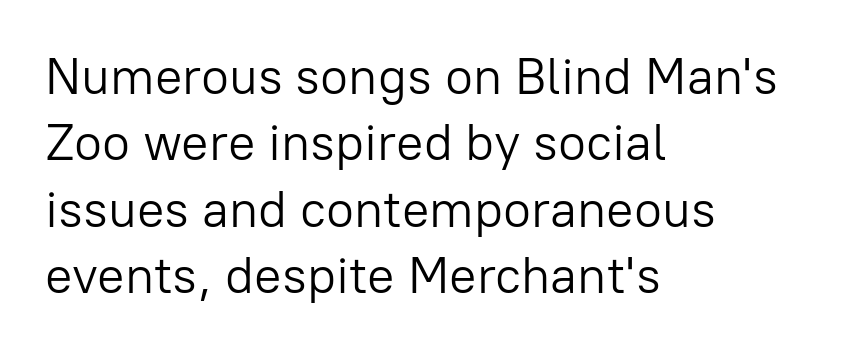
The image shows 51 px light sans-serif type, upright; set left-aligned, normal line spacing (1.3x), normal letter spacing, not underlined; low stroke contrast and a medium x-height.
